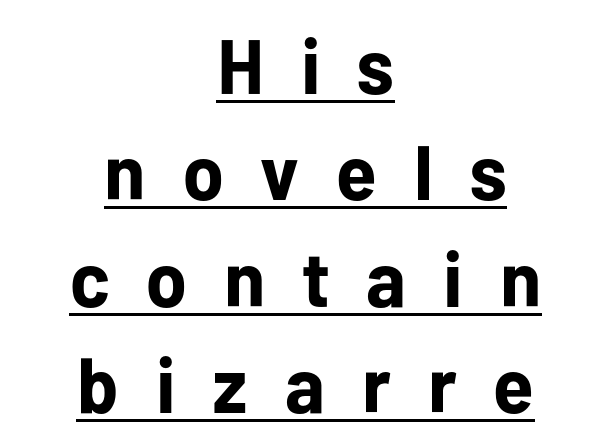
The image shows 77 px bold sans-serif type, upright; set centered, normal line spacing (1.38x), unusually wide letter spacing (+0.48 em), underlined; low stroke contrast and a medium x-height.
